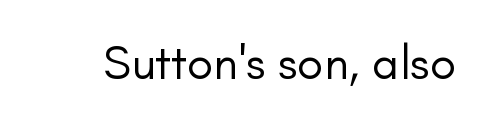
The image shows 48 px regular-weight sans-serif type, upright; set normal letter spacing, not underlined; low stroke contrast and a small x-height.
